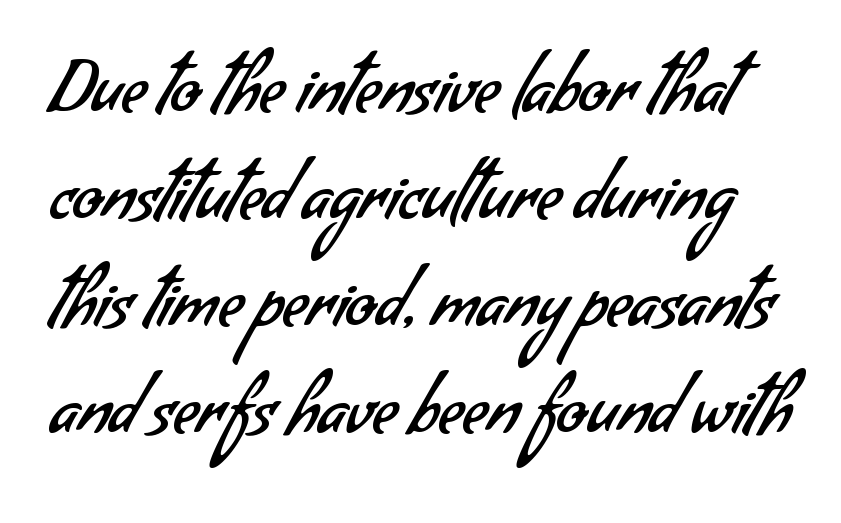
The image shows 69 px regular-weight sans-serif type; set normal line spacing (1.55x), normal letter spacing, not underlined; low stroke contrast and a small x-height.
